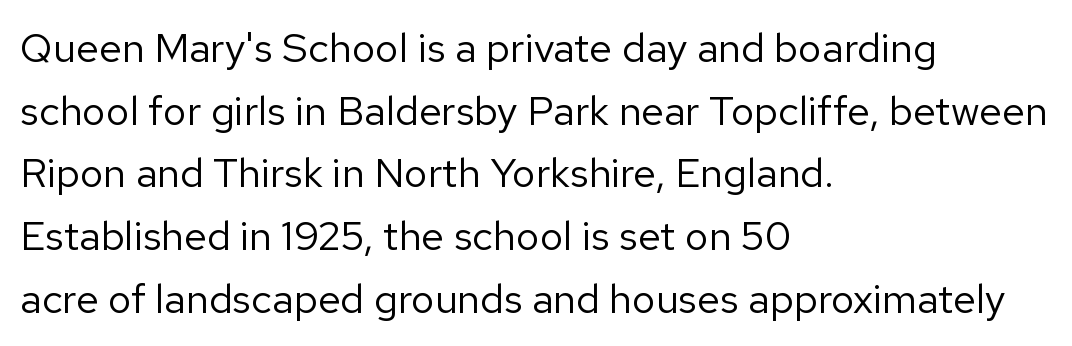
{"serif": "no", "italic": "no", "bold": "no", "weight": "regular", "width": "normal", "stroke_contrast": "low", "x_height": "medium", "monospaced": "no", "underline": "no", "align": "left", "line_spacing": "normal", "line_spacing_ratio": 1.53, "letter_spacing": "normal", "letter_spacing_em": 0.0, "glyph_px": 41}
